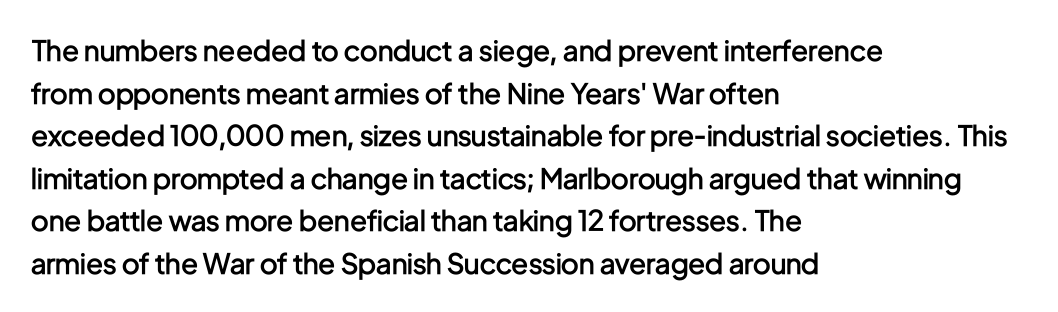
Q: Is the text bold? A: Semi-bold.
Q: Is the text italic (slanted)? A: No, it is upright.
Q: Is the typeface a serif or a sans-serif typeface? A: Sans-serif.
Q: Is the text underlined? A: No.
Q: How is the paragraph aligned? A: Left-aligned.
Q: Is the spacing between letters normal or unusually wide? A: Normal.
Q: Is the spacing between lines tight, normal or loose? A: Normal.
Q: Width (condensed, normal, or wide)? A: Condensed.
Q: Stroke contrast? A: Low.
Q: x-height? A: Medium.
Q: Monospaced? A: No.
